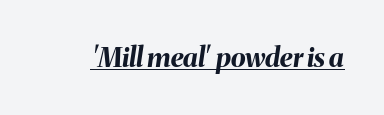
The image shows 27 px bold type, italic (leaning right); set normal letter spacing, underlined.
